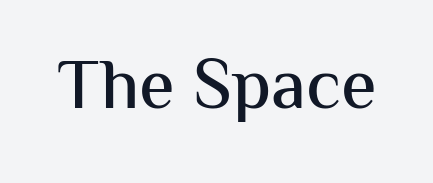
Descenders hang freely into open space. Looks like regular typesetting: each glyph gets only the width it needs. A typesetter would call this zero additional tracking. Does the lettering tilt? It doesn't — this is upright.
